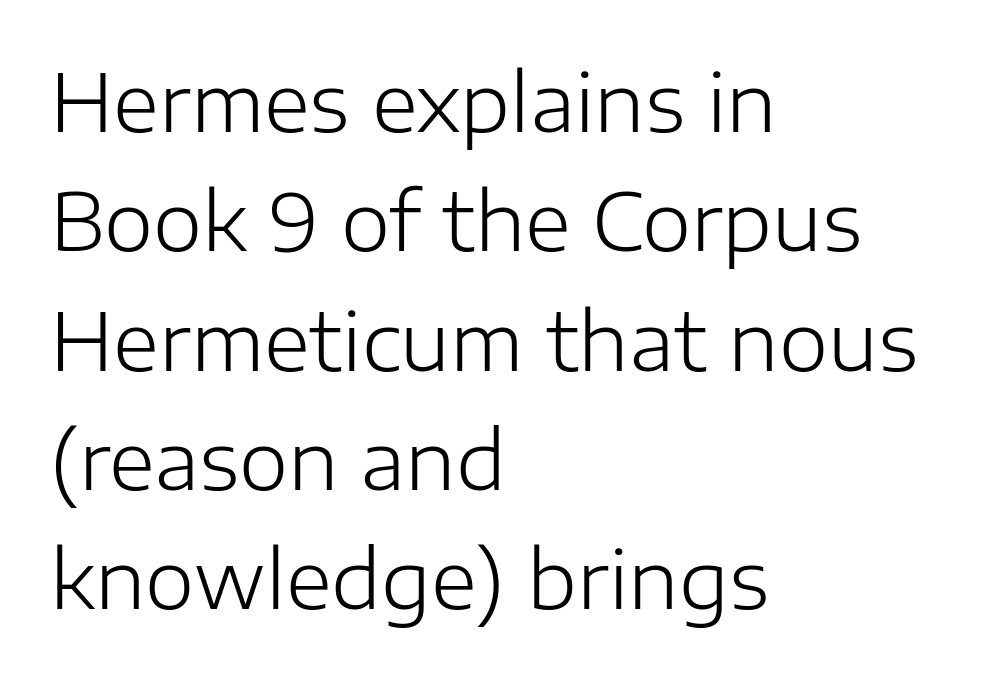
Observe the ordinary spacing: letters are neighbours, not strangers. Note the varied advance widths — an 'i' is clearly narrower than an 'm'. A typesetter would label this face a sans. Unmarked baselines from the first word to the last. The strokes are not fattened; the text isn't bold. Whoever set this chose a conventional vertical rhythm.
